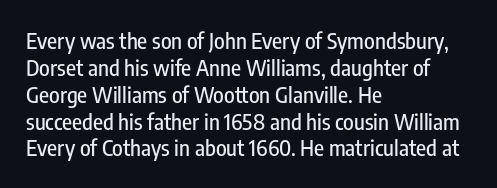
The image shows 22 px text type, upright; set left-aligned, line spacing 1.22x, normal letter spacing, not underlined.
